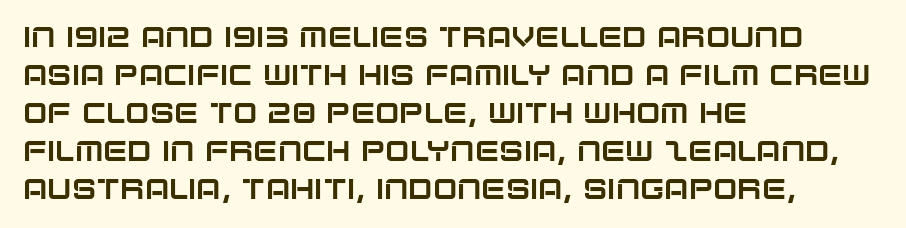
Q: Is the text italic (slanted)? A: No, it is upright.
Q: Is the typeface a serif or a sans-serif typeface? A: Sans-serif.
Q: Is the text underlined? A: No.
Q: How is the paragraph aligned? A: Left-aligned.
Q: Is the spacing between letters normal or unusually wide? A: Normal.
Q: Is the spacing between lines tight, normal or loose? A: Normal.
Q: Width (condensed, normal, or wide)? A: Normal.
Q: Stroke contrast? A: Low.
Q: x-height? A: Large.
Q: Monospaced? A: No.
